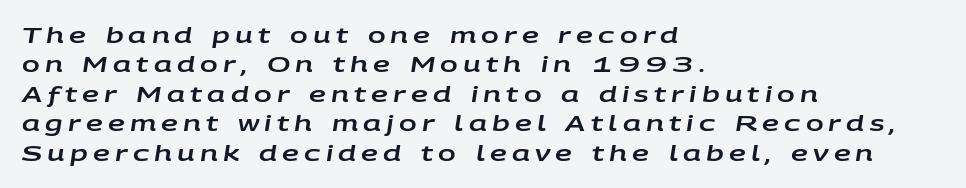
The line texture is sparse and dotted thanks to wide tracking. Alignment: flush left. The strip under each line holds only bare page. Vertical spacing — default. Yep, that's italic — everything's leaning.
